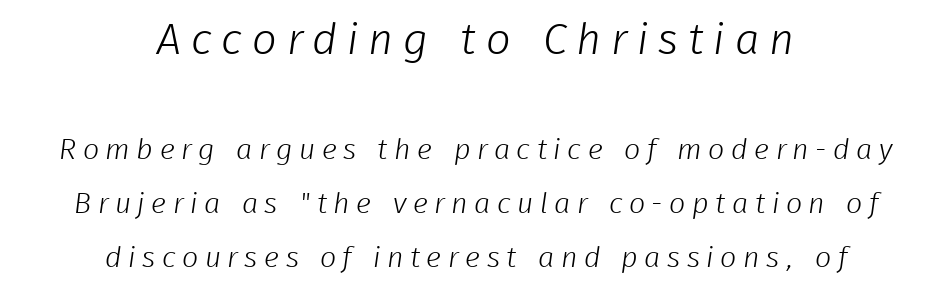
The image shows 44 px light sans-serif type; set centered, line spacing 1.86x, unusually wide letter spacing (+0.22 em), not underlined; the first (top) block is 1.52x larger; low stroke contrast and a medium x-height.
